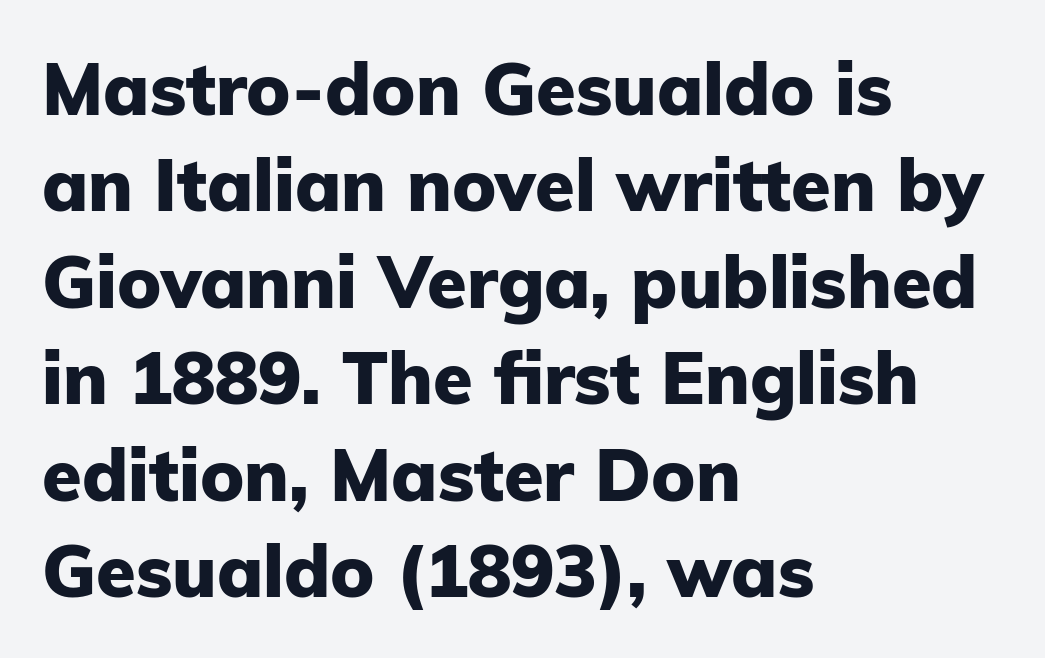
Q: Is the text bold? A: Yes.
Q: Is the text italic (slanted)? A: No, it is upright.
Q: Is the typeface a serif or a sans-serif typeface? A: Sans-serif.
Q: Is the text underlined? A: No.
Q: How is the paragraph aligned? A: Left-aligned.
Q: Is the spacing between letters normal or unusually wide? A: Normal.
Q: Is the spacing between lines tight, normal or loose? A: Normal.
Q: Width (condensed, normal, or wide)? A: Normal.
Q: Stroke contrast? A: Low.
Q: x-height? A: Medium.
Q: Monospaced? A: No.
